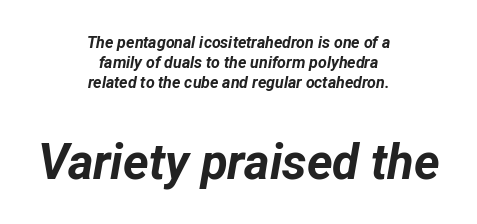
{"italic": "yes", "lean": "right", "slant_degrees": 12, "bold": "yes", "weight": "bold", "width": "normal", "stroke_contrast": "low", "x_height": "medium", "monospaced": "no", "underline": "no", "align": "center", "line_spacing": "normal", "line_spacing_ratio": 1.26, "letter_spacing": "normal", "letter_spacing_em": 0.0, "larger_block": "second", "size_ratio": 3.06, "glyph_px": 49}
